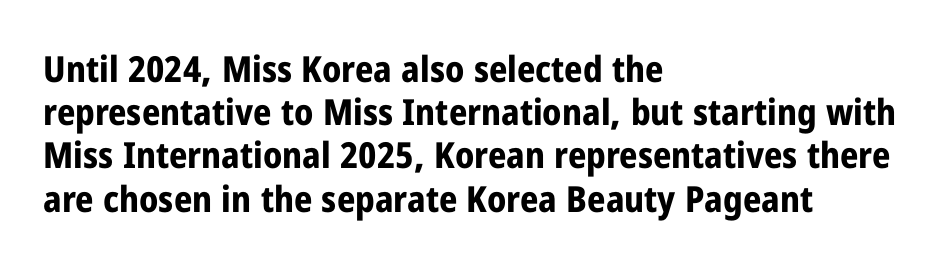
Q: Is the text bold? A: Yes.
Q: Is the text italic (slanted)? A: No, it is upright.
Q: Is the typeface a serif or a sans-serif typeface? A: Sans-serif.
Q: Is the text underlined? A: No.
Q: How is the paragraph aligned? A: Left-aligned.
Q: Is the spacing between letters normal or unusually wide? A: Normal.
Q: Width (condensed, normal, or wide)? A: Condensed.
Q: Stroke contrast? A: Low.
Q: x-height? A: Medium.
Q: Monospaced? A: No.
